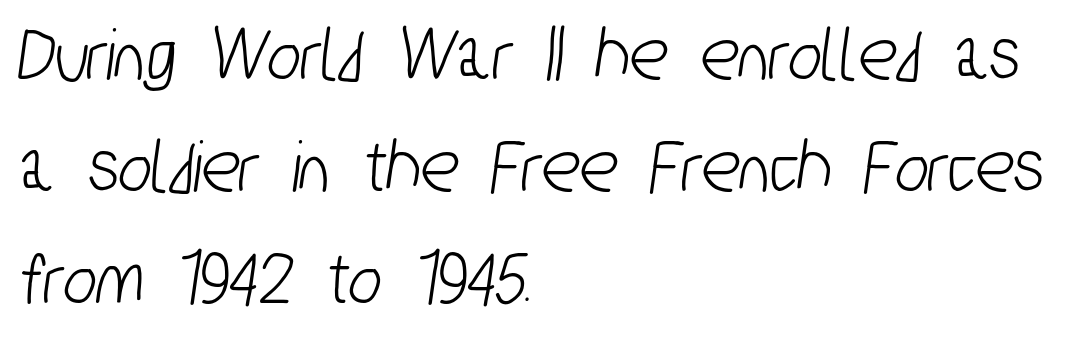
Q: Is the typeface a serif or a sans-serif typeface? A: Sans-serif.
Q: Is the text underlined? A: No.
Q: How is the paragraph aligned? A: Left-aligned.
Q: Is the spacing between letters normal or unusually wide? A: Normal.
Q: Is the spacing between lines tight, normal or loose? A: Normal.
Q: Width (condensed, normal, or wide)? A: Condensed.
Q: Stroke contrast? A: Low.
Q: x-height? A: Medium.
Q: Monospaced? A: No.
